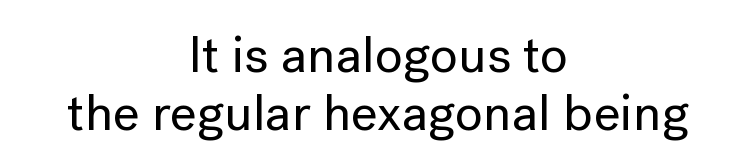
{"serif": "no", "italic": "no", "width": "normal", "stroke_contrast": "low", "x_height": "medium", "monospaced": "no", "underline": "no", "align": "center", "line_spacing": "tight", "line_spacing_ratio": 1.12, "letter_spacing": "normal", "letter_spacing_em": 0.0, "glyph_px": 52}
